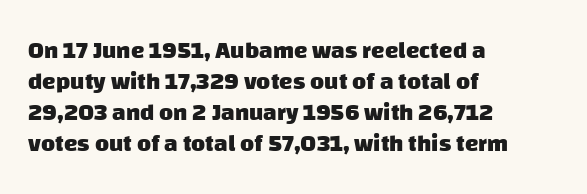
Q: Is the text bold? A: Yes.
Q: Is the text underlined? A: No.
Q: How is the paragraph aligned? A: Left-aligned.
Q: Is the spacing between letters normal or unusually wide? A: Normal.
Q: Is the spacing between lines tight, normal or loose? A: Normal.
